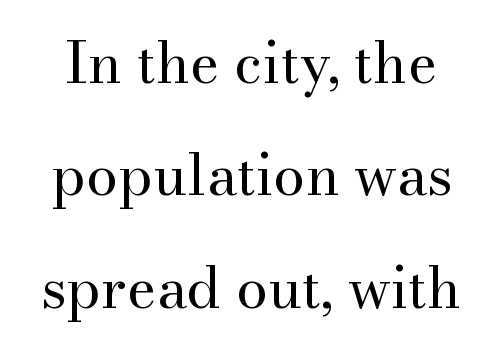
The cut favours lightness, reaching ordinary text weight at its darkest. Clear beneath every line of the passage. The typography opts for an upright posture over an oblique one. Quick note: interline space is abundant.
